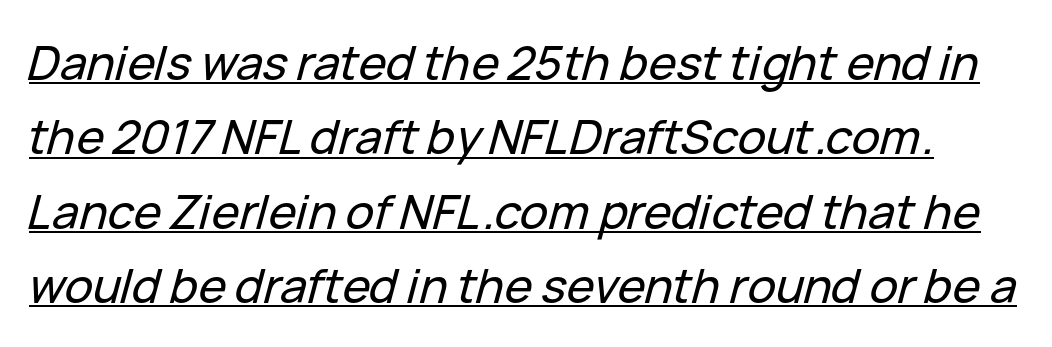
The image shows 47 px text type, italic (leaning right); set normal line spacing (1.58x), normal letter spacing, underlined; low stroke contrast and a medium x-height.
